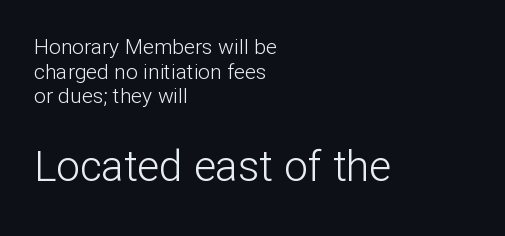
Each word holds together tightly as a unit, with standard inter-letter gaps. Observe the absence of serifs on each vertical stroke in this sample. Vertical strokes here are truly vertical. The second block has been scaled up relative to the first. Left-aligned paragraph, ragged on the right. Note the varied advance widths — an 'i' is clearly narrower than an 'm'.
